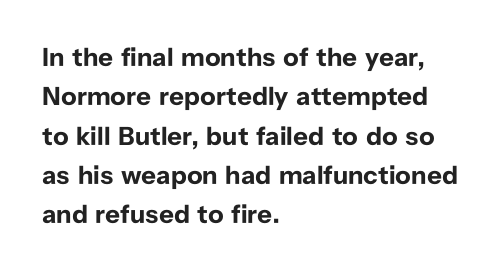
Q: Is the text bold? A: Yes.
Q: Is the text italic (slanted)? A: No, it is upright.
Q: Is the text underlined? A: No.
Q: How is the paragraph aligned? A: Left-aligned.
Q: Is the spacing between letters normal or unusually wide? A: Normal.
Q: Is the spacing between lines tight, normal or loose? A: Normal.
